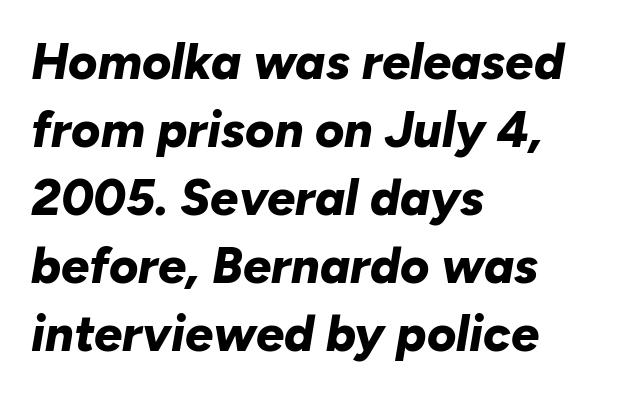
Leftover space on each line is placed entirely after the last word. Typesetter's note: full bold, strokes at maximum text heaviness. A typesetter would call this zero additional tracking. Successive baselines arrive at the customary interval. A typesetter would mark this as italic. The face used here is proportionally spaced, like ordinary book or web type.
